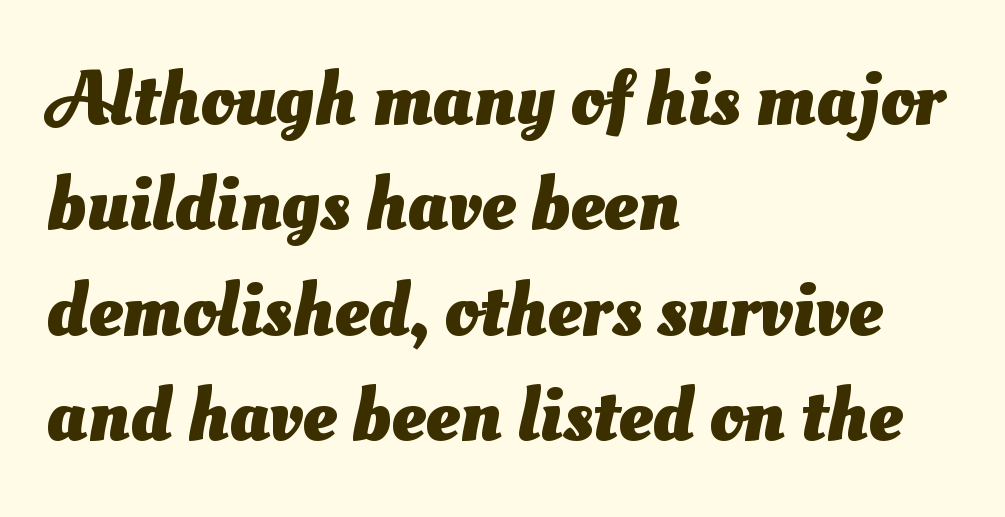
{"serif": "no", "bold": "yes", "weight": "heavy", "width": "normal", "stroke_contrast": "medium", "x_height": "small", "monospaced": "no", "underline": "no", "align": "left", "line_spacing": "normal", "line_spacing_ratio": 1.37, "letter_spacing": "normal", "letter_spacing_em": 0.0, "glyph_px": 77}
